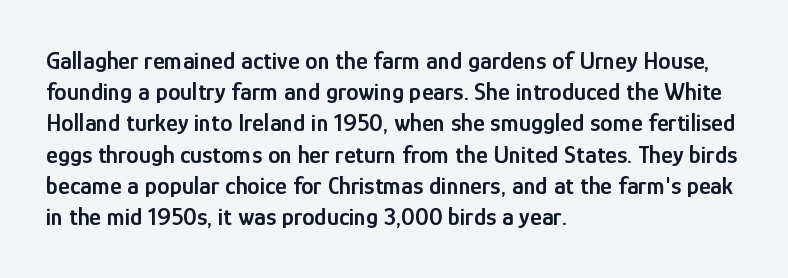
The image shows 25 px text type, upright; set left-aligned, normal line spacing (1.25x), normal letter spacing, not underlined.
